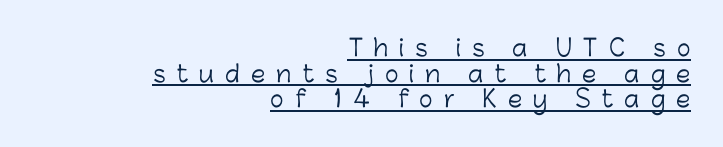
{"italic": "no", "bold": "no", "underline": "yes", "align": "right", "line_spacing": "tight", "line_spacing_ratio": 1.11, "letter_spacing": "wide", "letter_spacing_em": 0.48, "glyph_px": 23}
